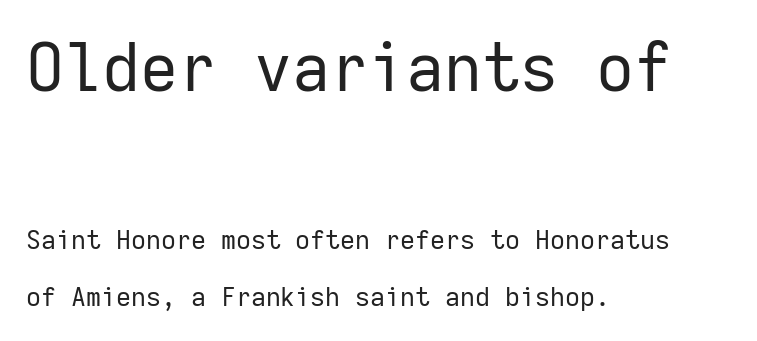
Notice how the stems are strictly vertical — no italics here. In terms of leading, this rendering errs on the spacious side. These lines are rendered in a fixed-pitch font. A student would call this left alignment; a typographer would say flush left, rag right. This is not heavy type; no bold has been used. Just letters on the line, the space beneath them empty.
